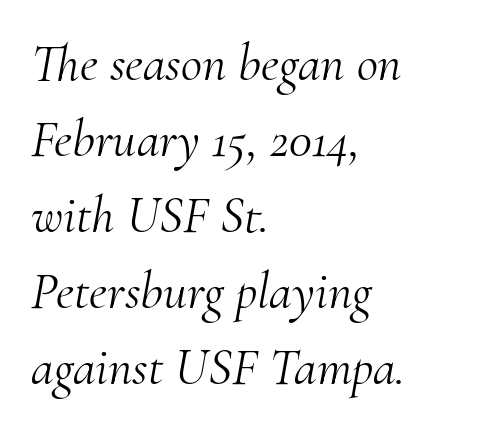
Q: Is the text bold? A: No.
Q: Is the text italic (slanted)? A: Yes, it leans right by about 10 degrees.
Q: Is the typeface a serif or a sans-serif typeface? A: Serif.
Q: Is the text underlined? A: No.
Q: How is the paragraph aligned? A: Left-aligned.
Q: Is the spacing between letters normal or unusually wide? A: Normal.
Q: Is the spacing between lines tight, normal or loose? A: Normal.
Q: Width (condensed, normal, or wide)? A: Normal.
Q: Stroke contrast? A: Medium.
Q: x-height? A: Small.
Q: Monospaced? A: No.
